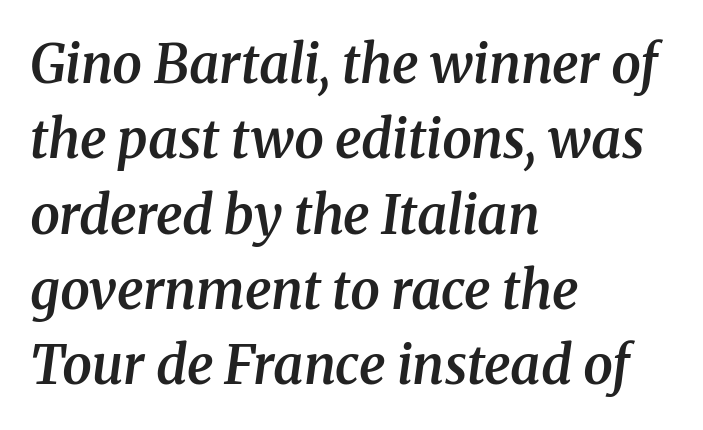
{"serif": "yes", "italic": "yes", "lean": "right", "slant_degrees": 8, "bold": "semi", "weight": "semibold", "width": "normal", "stroke_contrast": "medium", "x_height": "medium", "monospaced": "no", "underline": "no", "align": "left", "line_spacing": "normal", "line_spacing_ratio": 1.42, "letter_spacing": "normal", "letter_spacing_em": 0.0, "glyph_px": 53}
